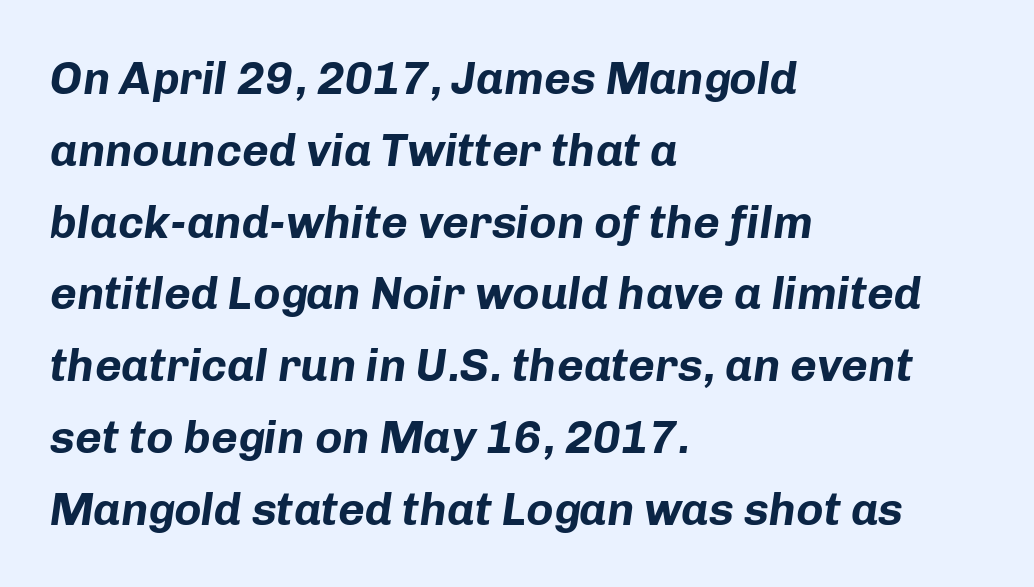
Q: Is the text bold? A: Yes.
Q: Is the text italic (slanted)? A: Yes, it leans right by about 8 degrees.
Q: Is the text underlined? A: No.
Q: How is the paragraph aligned? A: Left-aligned.
Q: Is the spacing between letters normal or unusually wide? A: Normal.
Q: Is the spacing between lines tight, normal or loose? A: Normal.
Q: Width (condensed, normal, or wide)? A: Normal.
Q: Stroke contrast? A: Low.
Q: x-height? A: Medium.
Q: Monospaced? A: No.
